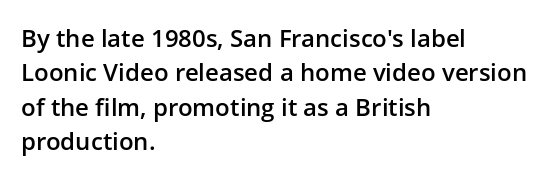
Between one letter and the next there's only the usual sliver of space. Underline: absent. Short and long lines alike share a common starting point at left. Compared with typical paragraphs, the rows here are spaced about the same.
